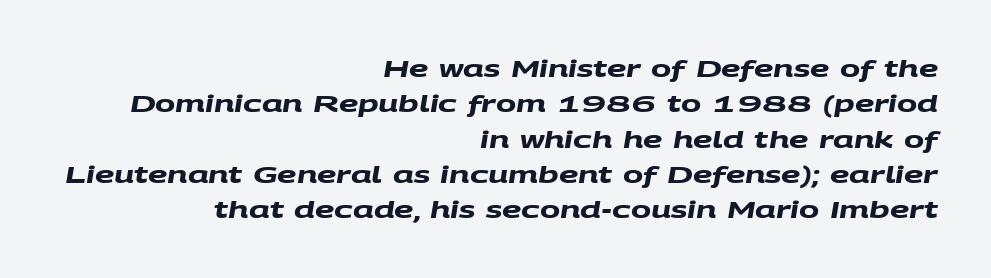
Q: Is the text bold? A: Yes.
Q: Is the text underlined? A: No.
Q: How is the paragraph aligned? A: Right-aligned.
Q: Is the spacing between letters normal or unusually wide? A: Normal.
Q: Is the spacing between lines tight, normal or loose? A: Normal.
